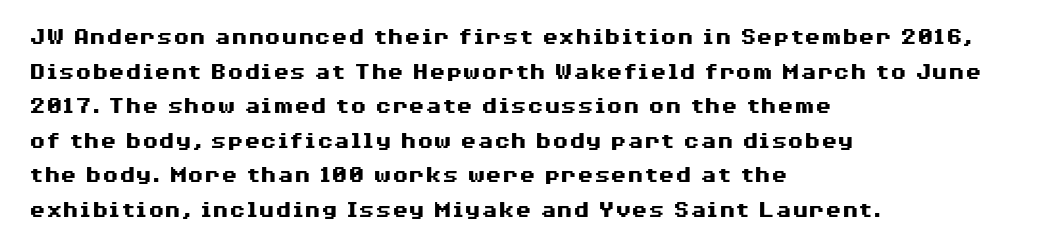
The image shows 24 px bold type, upright; set left-aligned, normal line spacing (1.44x), normal letter spacing, not underlined.
